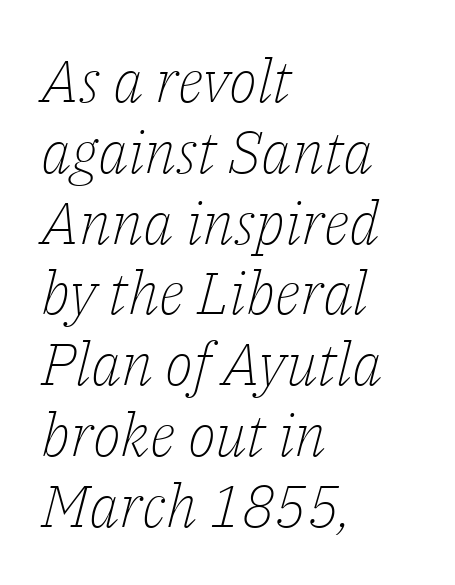
Q: Is the text bold? A: No.
Q: Is the text italic (slanted)? A: Yes, it leans right by about 14 degrees.
Q: Is the typeface a serif or a sans-serif typeface? A: Serif.
Q: Is the text underlined? A: No.
Q: How is the paragraph aligned? A: Left-aligned.
Q: Is the spacing between letters normal or unusually wide? A: Normal.
Q: Width (condensed, normal, or wide)? A: Normal.
Q: Stroke contrast? A: Low.
Q: x-height? A: Medium.
Q: Monospaced? A: No.
